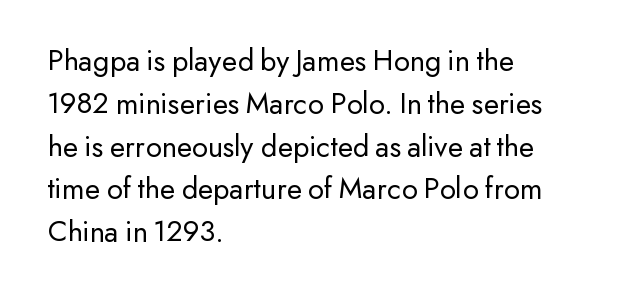
Q: Is the text bold? A: No.
Q: Is the text italic (slanted)? A: No, it is upright.
Q: Is the typeface a serif or a sans-serif typeface? A: Sans-serif.
Q: Is the text underlined? A: No.
Q: How is the paragraph aligned? A: Left-aligned.
Q: Is the spacing between letters normal or unusually wide? A: Normal.
Q: Is the spacing between lines tight, normal or loose? A: Normal.
Q: Width (condensed, normal, or wide)? A: Normal.
Q: Stroke contrast? A: Low.
Q: x-height? A: Small.
Q: Monospaced? A: No.
